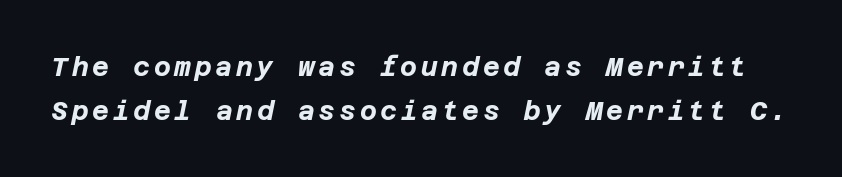
{"italic": "yes", "lean": "right", "slant_degrees": 12, "bold": "yes", "underline": "no", "line_spacing": "normal", "line_spacing_ratio": 1.69, "glyph_px": 26}
